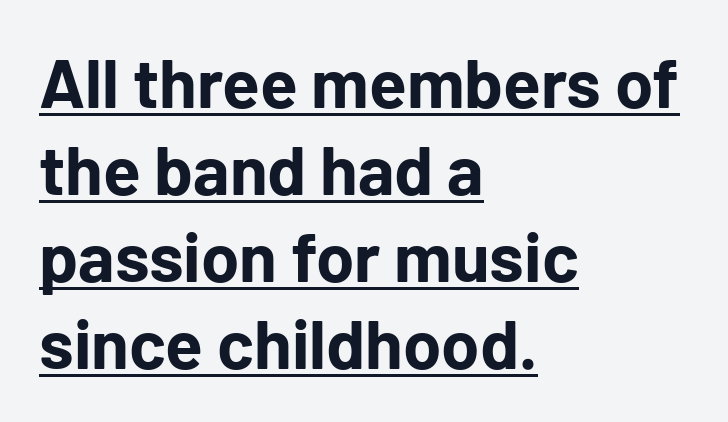
Q: Is the text bold? A: Yes.
Q: Is the text italic (slanted)? A: No, it is upright.
Q: Is the typeface a serif or a sans-serif typeface? A: Sans-serif.
Q: Is the text underlined? A: Yes.
Q: How is the paragraph aligned? A: Left-aligned.
Q: Is the spacing between letters normal or unusually wide? A: Normal.
Q: Is the spacing between lines tight, normal or loose? A: Normal.
Q: Width (condensed, normal, or wide)? A: Normal.
Q: Stroke contrast? A: Low.
Q: x-height? A: Medium.
Q: Monospaced? A: No.
